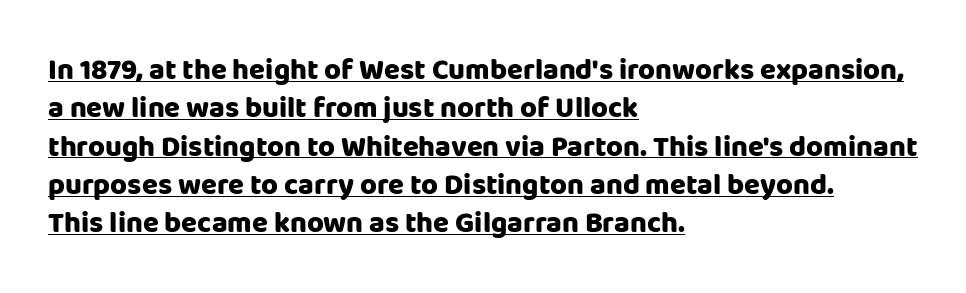
{"serif": "no", "italic": "no", "bold": "yes", "weight": "heavy", "width": "normal", "stroke_contrast": "low", "x_height": "large", "monospaced": "no", "underline": "yes", "align": "left", "line_spacing": "normal", "line_spacing_ratio": 1.32, "letter_spacing": "normal", "letter_spacing_em": 0.0, "glyph_px": 29}
